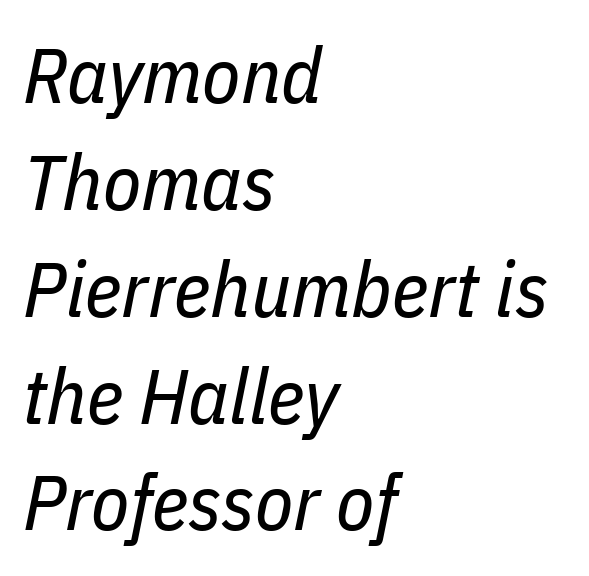
The image shows 78 px regular-weight, condensed type, italic (leaning right); set left-aligned, normal line spacing (1.37x), normal letter spacing, not underlined; low stroke contrast and a medium x-height.
